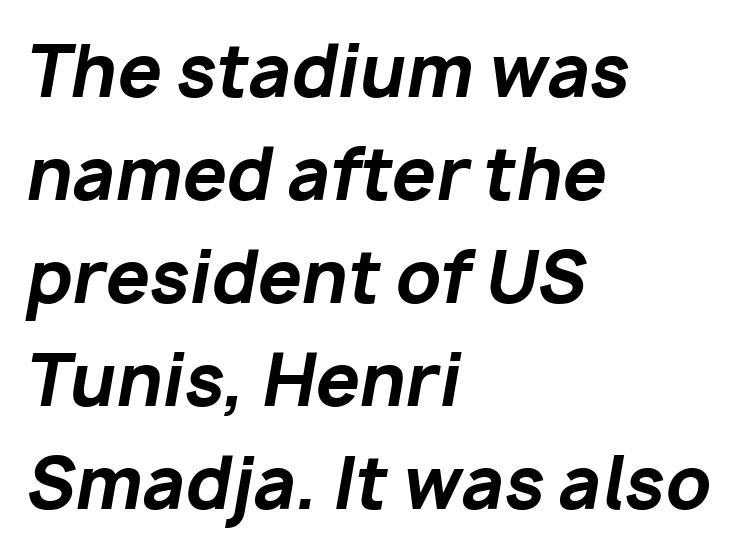
{"italic": "yes", "lean": "right", "slant_degrees": 10, "bold": "yes", "weight": "bold", "width": "normal", "stroke_contrast": "low", "x_height": "medium", "monospaced": "no", "underline": "no", "align": "left", "line_spacing": "normal", "line_spacing_ratio": 1.47, "letter_spacing": "normal", "letter_spacing_em": 0.0, "glyph_px": 70}
